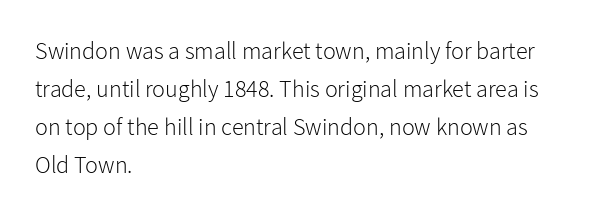
{"italic": "no", "bold": "no", "underline": "no", "align": "left", "line_spacing": "normal", "line_spacing_ratio": 1.59, "letter_spacing": "normal", "letter_spacing_em": 0.0, "glyph_px": 24}
